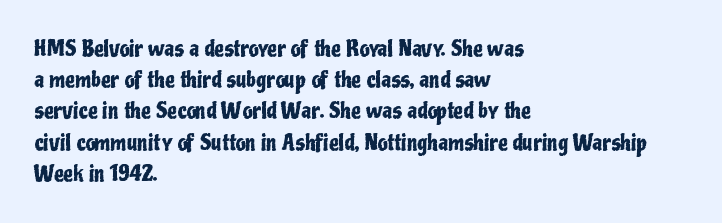
The image shows 22 px text type, upright; set left-aligned, normal line spacing (1.42x), normal letter spacing, not underlined.
